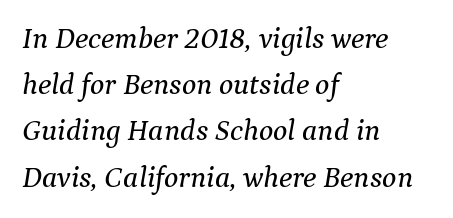
Type style note: has serifs. The rendering applies a slant to the glyphs. This rendering features lettering with no underline. The letters advance in unequal steps, a hallmark of proportional type. In terms of letterspacing, this is plain default setting. Reading down the column, the eye jumps a familiar distance to each next line.
